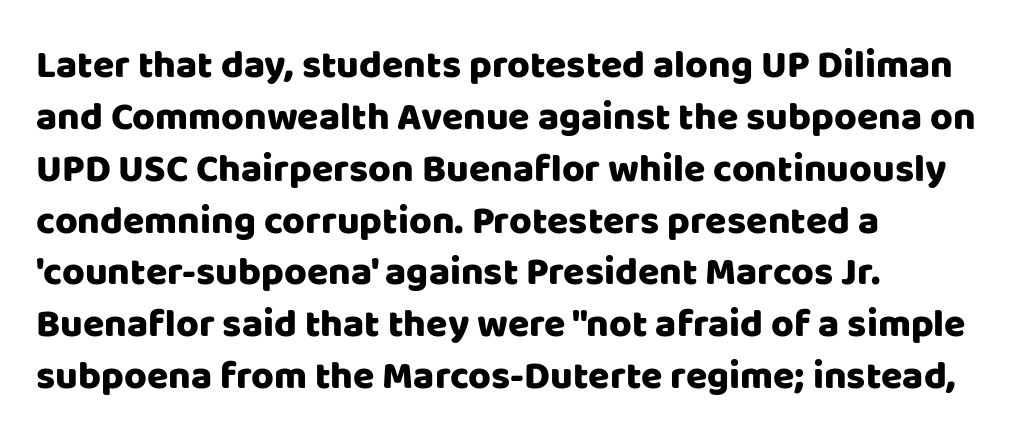
{"serif": "no", "italic": "no", "width": "normal", "stroke_contrast": "low", "x_height": "large", "monospaced": "no", "underline": "no", "align": "left", "line_spacing": "normal", "line_spacing_ratio": 1.33, "letter_spacing": "normal", "letter_spacing_em": 0.0, "glyph_px": 39}
